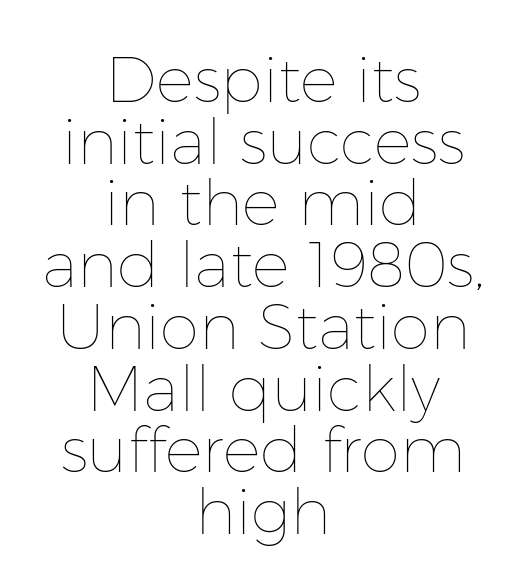
Q: Is the text bold? A: No.
Q: Is the text italic (slanted)? A: No, it is upright.
Q: Is the text underlined? A: No.
Q: How is the paragraph aligned? A: Centered.
Q: Is the spacing between letters normal or unusually wide? A: Normal.
Q: Is the spacing between lines tight, normal or loose? A: Tight.
Q: Width (condensed, normal, or wide)? A: Normal.
Q: Stroke contrast? A: Low.
Q: x-height? A: Medium.
Q: Monospaced? A: No.
